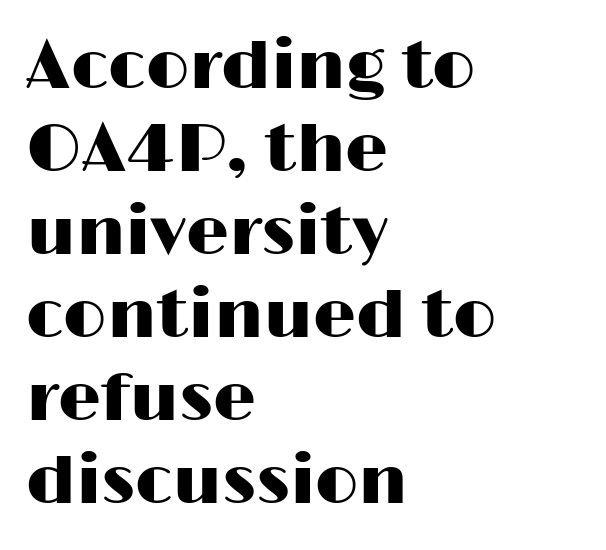
If you drew a line through each stem, it would be perfectly vertical. Font category for this specimen: sans-serif. The passage shown is not underscored anywhere. Do the characters align in a grid? No, the font is proportional. This sample uses plain, unmodified letter spacing. One-word summary of the alignment: left.
